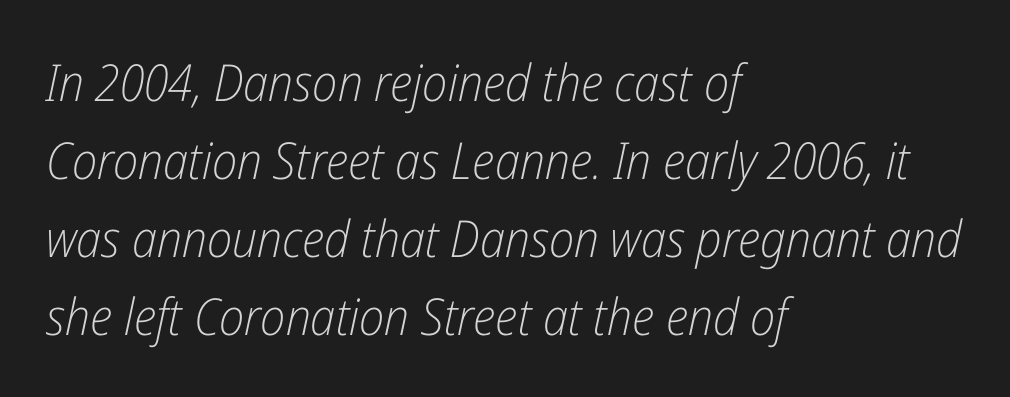
Each letter keeps its own natural width here, so spacing adapts to shape. No extra tracking has been applied to these lines. The baseline area is clear. Line starts are locked; line ends wander.
